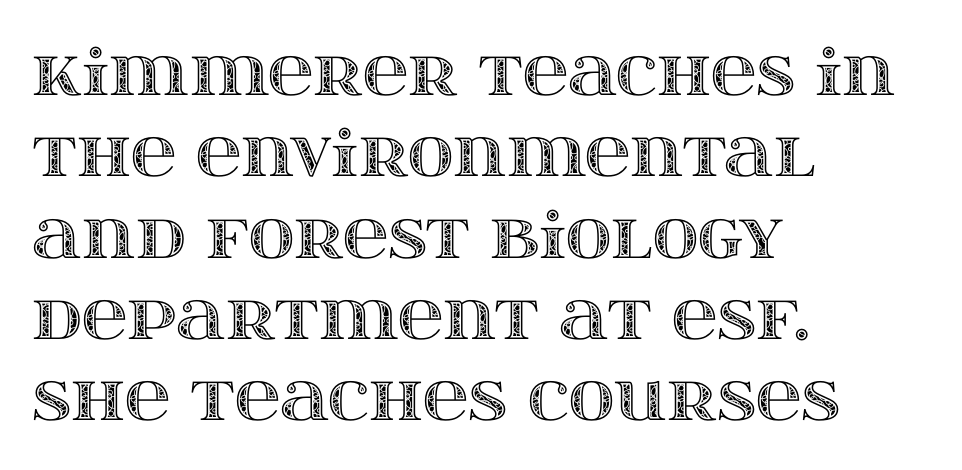
{"italic": "no", "width": "wide", "x_height": "large", "monospaced": "no", "underline": "no", "align": "left", "line_spacing": "normal", "line_spacing_ratio": 1.29, "letter_spacing": "normal", "letter_spacing_em": 0.0, "glyph_px": 63}
